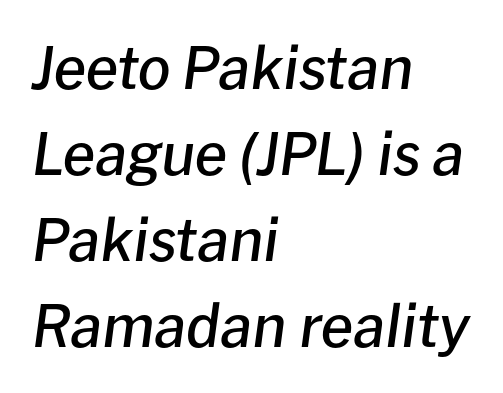
{"italic": "yes", "lean": "right", "slant_degrees": 8, "bold": "semi", "weight": "semibold", "width": "normal", "stroke_contrast": "low", "x_height": "medium", "monospaced": "no", "underline": "no", "align": "left", "line_spacing": "normal", "line_spacing_ratio": 1.48, "letter_spacing": "normal", "letter_spacing_em": 0.0, "glyph_px": 58}
